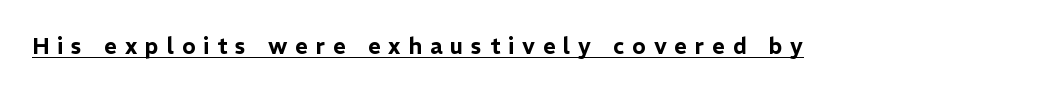
The image shows 22 px text type, upright; set unusually wide letter spacing (+0.36 em), underlined.
